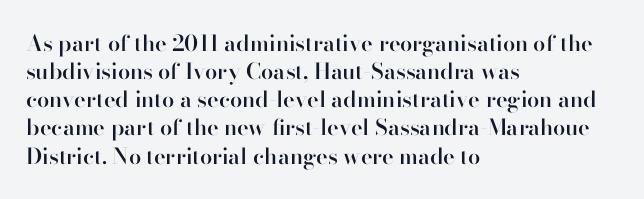
The image shows 22 px text type, upright; set left-aligned, normal line spacing (1.28x), normal letter spacing, not underlined.
